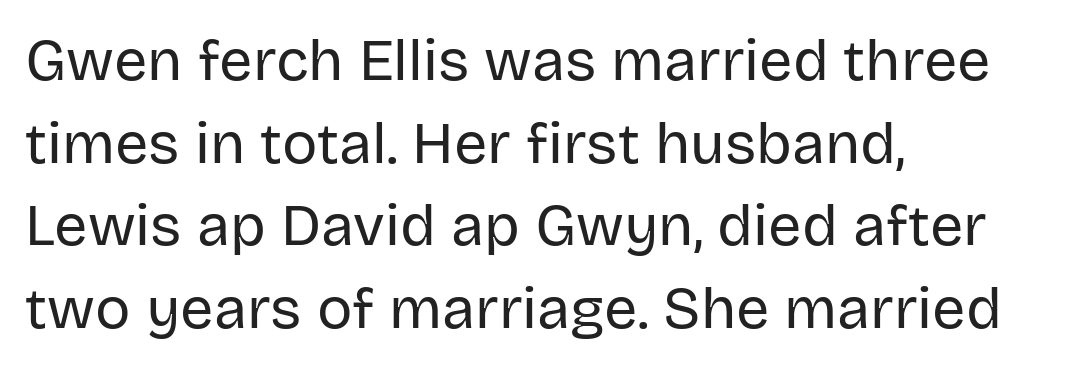
Q: Is the text bold? A: No.
Q: Is the text italic (slanted)? A: No, it is upright.
Q: Is the typeface a serif or a sans-serif typeface? A: Sans-serif.
Q: Is the text underlined? A: No.
Q: How is the paragraph aligned? A: Left-aligned.
Q: Is the spacing between letters normal or unusually wide? A: Normal.
Q: Is the spacing between lines tight, normal or loose? A: Normal.
Q: Width (condensed, normal, or wide)? A: Normal.
Q: Stroke contrast? A: Low.
Q: x-height? A: Large.
Q: Monospaced? A: No.
